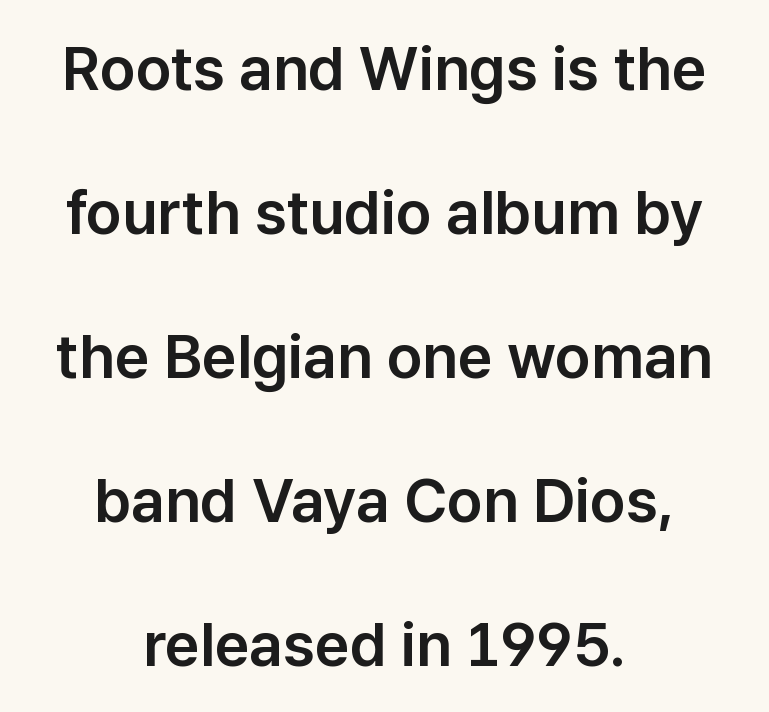
Q: Is the text italic (slanted)? A: No, it is upright.
Q: Is the typeface a serif or a sans-serif typeface? A: Sans-serif.
Q: Is the text underlined? A: No.
Q: How is the paragraph aligned? A: Centered.
Q: Is the spacing between letters normal or unusually wide? A: Normal.
Q: Is the spacing between lines tight, normal or loose? A: Loose.
Q: Width (condensed, normal, or wide)? A: Normal.
Q: Stroke contrast? A: Low.
Q: x-height? A: Medium.
Q: Monospaced? A: No.
